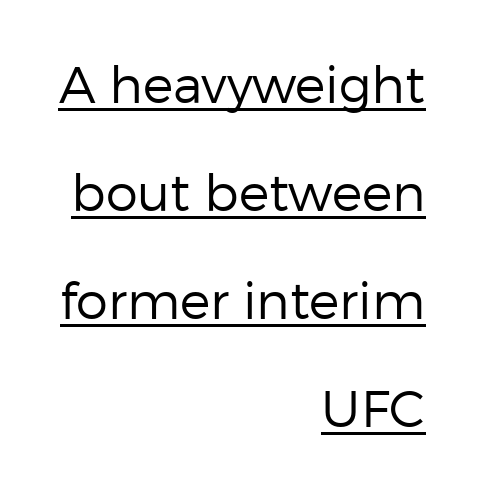
Q: Is the text bold? A: No.
Q: Is the text italic (slanted)? A: No, it is upright.
Q: Is the typeface a serif or a sans-serif typeface? A: Sans-serif.
Q: Is the text underlined? A: Yes.
Q: How is the paragraph aligned? A: Right-aligned.
Q: Is the spacing between letters normal or unusually wide? A: Normal.
Q: Is the spacing between lines tight, normal or loose? A: Loose.
Q: Width (condensed, normal, or wide)? A: Normal.
Q: Stroke contrast? A: Low.
Q: x-height? A: Medium.
Q: Monospaced? A: No.
